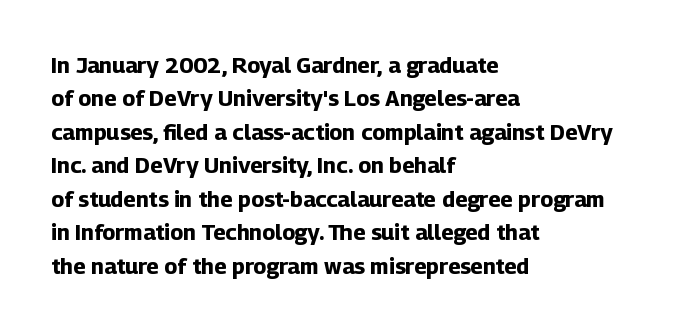
Q: Is the text bold? A: Yes.
Q: Is the text italic (slanted)? A: No, it is upright.
Q: Is the text underlined? A: No.
Q: How is the paragraph aligned? A: Left-aligned.
Q: Is the spacing between letters normal or unusually wide? A: Normal.
Q: Is the spacing between lines tight, normal or loose? A: Normal.
